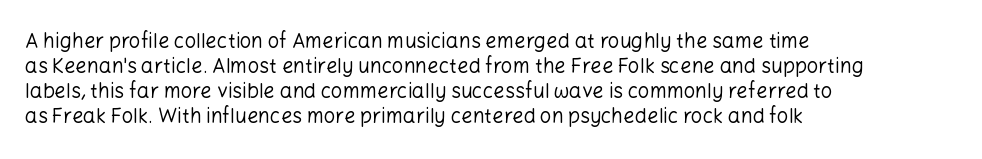
Underline: absent. These glyphs show unthickened strokes, regular width or finer. The leading is moderate, giving the passage an even texture. Upright lettering throughout.
